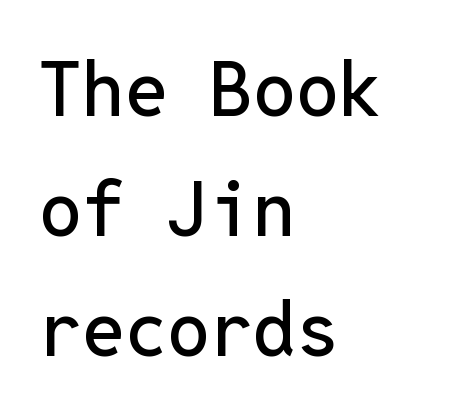
The image shows 76 px sans-serif type, upright, monospaced; set left-aligned, normal line spacing (1.58x), normal letter spacing, not underlined; low stroke contrast and a medium x-height.
